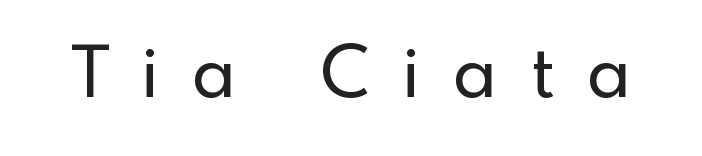
Q: Is the text italic (slanted)? A: No, it is upright.
Q: Is the typeface a serif or a sans-serif typeface? A: Sans-serif.
Q: Is the text underlined? A: No.
Q: Is the spacing between letters normal or unusually wide? A: Unusually wide.
Q: Width (condensed, normal, or wide)? A: Normal.
Q: x-height? A: Small.
Q: Monospaced? A: No.
